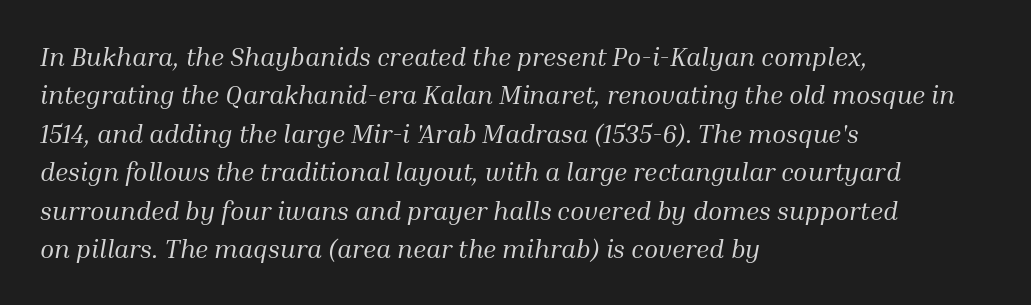
Q: Is the text bold? A: No.
Q: Is the text italic (slanted)? A: Yes, it leans right by about 10 degrees.
Q: Is the text underlined? A: No.
Q: How is the paragraph aligned? A: Left-aligned.
Q: Is the spacing between letters normal or unusually wide? A: Normal.
Q: Is the spacing between lines tight, normal or loose? A: Normal.
